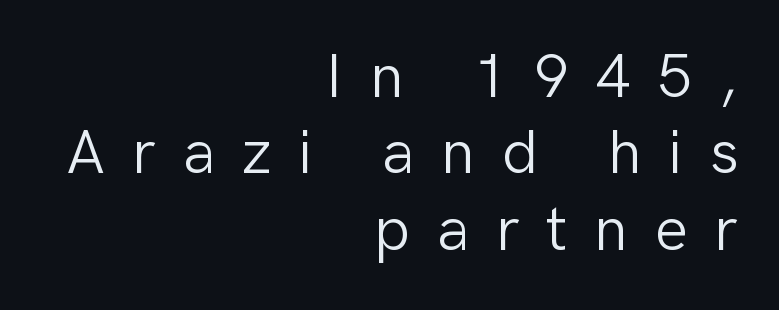
{"serif": "no", "italic": "no", "bold": "no", "weight": "light", "width": "normal", "stroke_contrast": "low", "x_height": "medium", "monospaced": "no", "underline": "no", "align": "right", "line_spacing_ratio": 1.23, "letter_spacing": "wide", "letter_spacing_em": 0.43, "glyph_px": 62}
